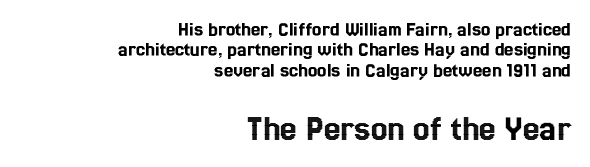
Style check: upright. Bare-footed words on every line. Casual observation: everything's shoved over to the right. What stands out about the letter spacing? Nothing — it is the standard amount. The designer gave the closing block more size than the opening block. The rendering uses a small line-height, squeezing the rows.
